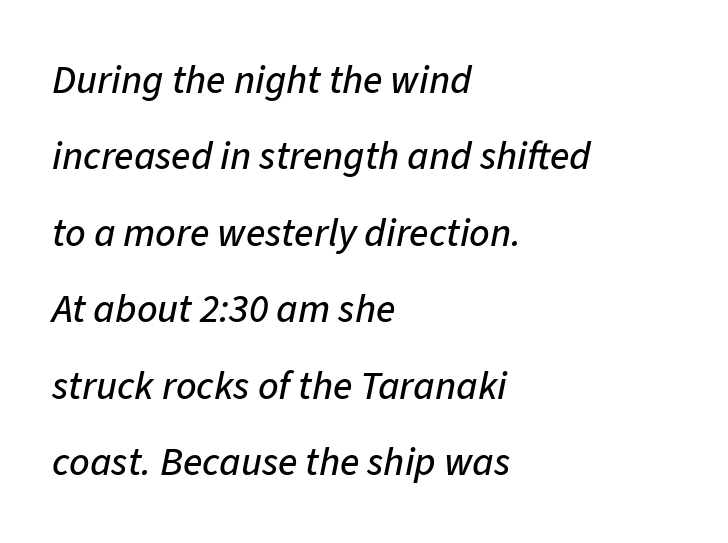
Baseline-to-baseline distance is far greater than the letter height. A bare baseline throughout the passage. Caption: standard tracking, unaltered. Each letter keeps its own natural width here, so spacing adapts to shape.
